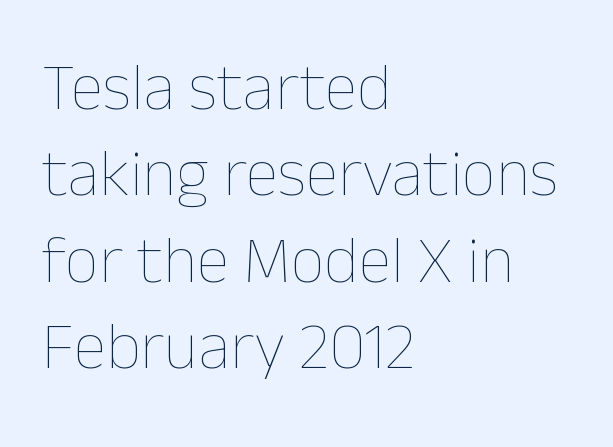
The image shows 67 px thin type, upright; set left-aligned, normal line spacing (1.29x), normal letter spacing, not underlined; low stroke contrast and a medium x-height.
